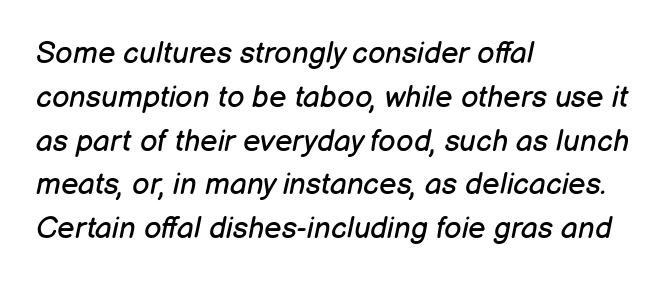
The image shows 30 px regular-weight type, italic (leaning right); set left-aligned, normal line spacing (1.46x), normal letter spacing, not underlined; low stroke contrast and a medium x-height.
